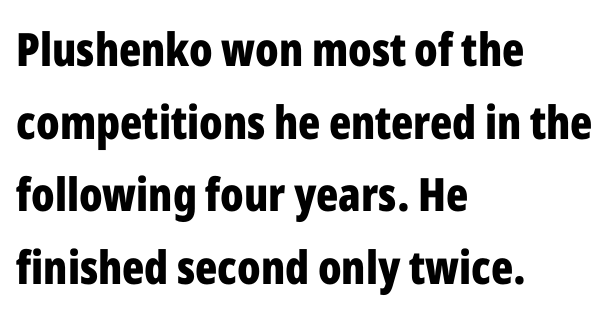
A student would call this left alignment; a typographer would say flush left, rag right. Looks like regular typesetting: each glyph gets only the width it needs. Do the letters lean? They stand straight. Reading down the column, the eye jumps a familiar distance to each next line.
